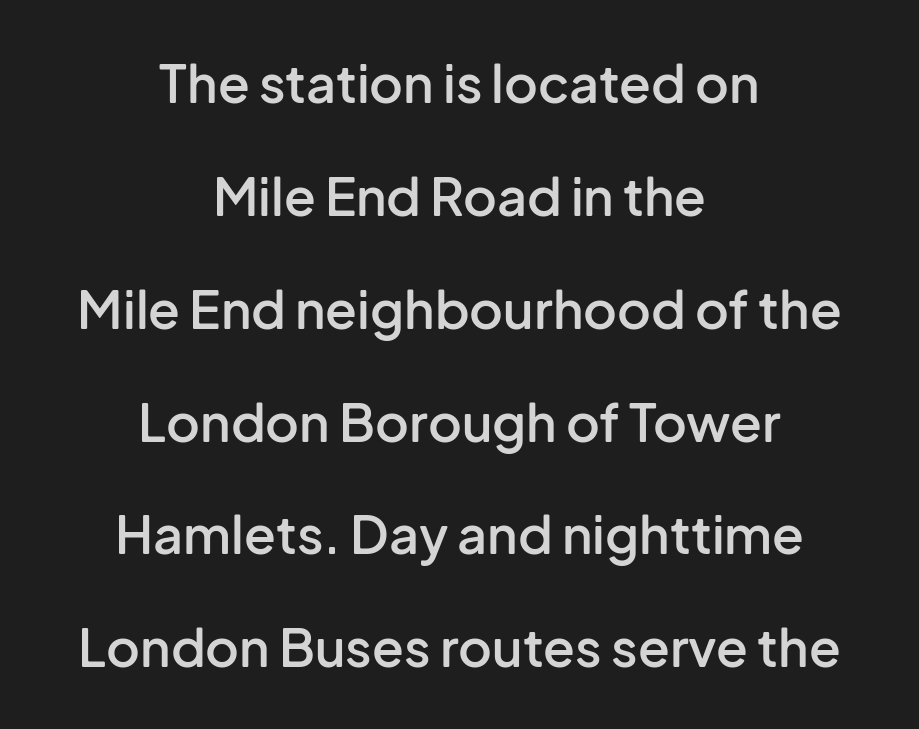
Anything drawn beneath the words? Only blank space. The passage shown is typed in a proportional face where columns would drift. The designer dialed line spacing up above the default. What stands out about the letter spacing? Nothing — it is the standard amount.
